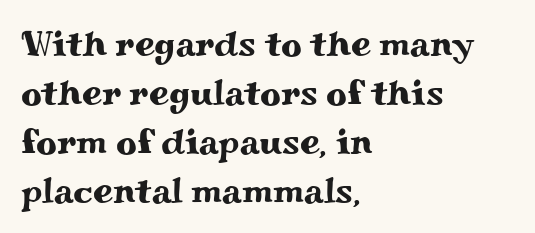
The image shows 36 px wide serif type, upright; set left-aligned, normal line spacing (1.36x), normal letter spacing, not underlined; medium stroke contrast and a small x-height.
